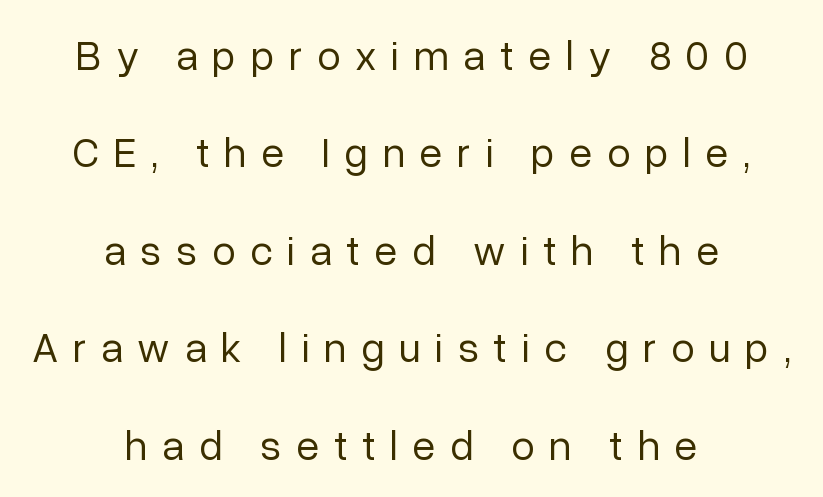
{"serif": "no", "italic": "no", "bold": "no", "weight": "regular", "width": "normal", "stroke_contrast": "low", "x_height": "medium", "monospaced": "no", "underline": "no", "align": "center", "line_spacing": "loose", "line_spacing_ratio": 2.32, "letter_spacing": "wide", "letter_spacing_em": 0.35, "glyph_px": 42}
